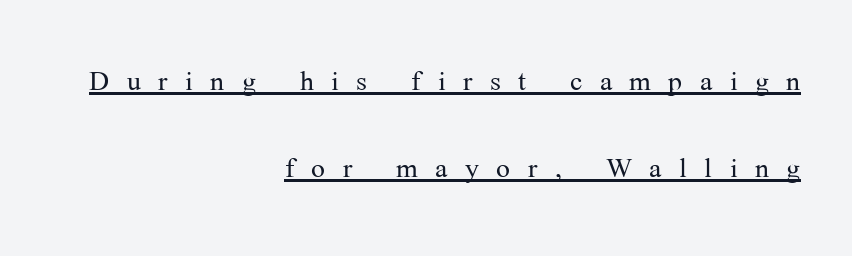
The image shows 37 px light serif type, upright; set right-aligned, loose line spacing (2.36x), unusually wide letter spacing (+0.47 em), underlined; medium stroke contrast and a medium x-height.
